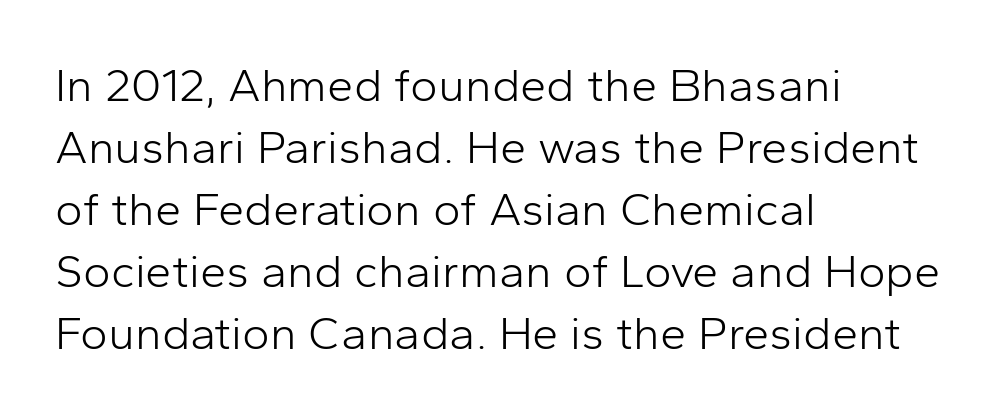
The image shows 47 px light sans-serif type, upright; set left-aligned, normal line spacing (1.32x), normal letter spacing, not underlined; low stroke contrast and a medium x-height.
